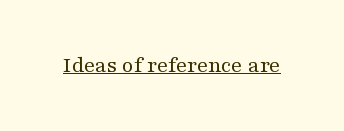
{"italic": "no", "bold": "no", "underline": "yes", "letter_spacing": "normal", "letter_spacing_em": 0.0, "glyph_px": 23}
